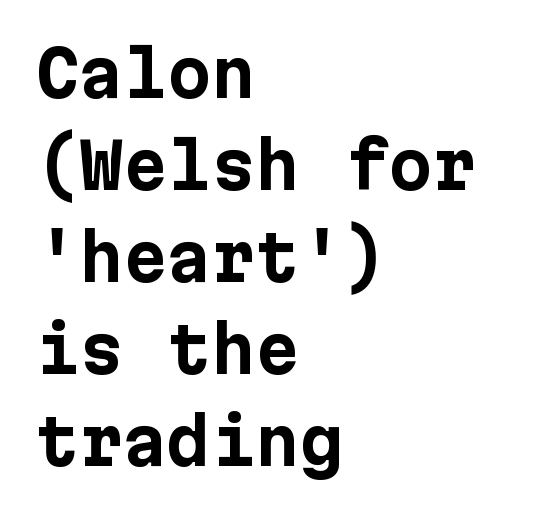
Q: Is the text bold? A: Yes.
Q: Is the text italic (slanted)? A: No, it is upright.
Q: Is the typeface a serif or a sans-serif typeface? A: Sans-serif.
Q: Is the text underlined? A: No.
Q: How is the paragraph aligned? A: Left-aligned.
Q: Is the spacing between letters normal or unusually wide? A: Normal.
Q: Is the spacing between lines tight, normal or loose? A: Normal.
Q: Width (condensed, normal, or wide)? A: Normal.
Q: Stroke contrast? A: Low.
Q: x-height? A: Medium.
